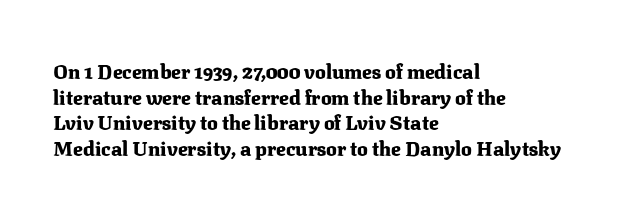
The image shows 20 px bold type, upright; set left-aligned, normal line spacing (1.28x), normal letter spacing, not underlined.
